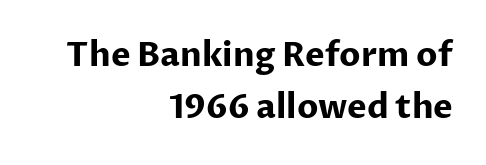
Q: Is the text bold? A: Yes.
Q: Is the text italic (slanted)? A: No, it is upright.
Q: Is the typeface a serif or a sans-serif typeface? A: Sans-serif.
Q: Is the text underlined? A: No.
Q: How is the paragraph aligned? A: Right-aligned.
Q: Is the spacing between letters normal or unusually wide? A: Normal.
Q: Is the spacing between lines tight, normal or loose? A: Normal.
Q: Width (condensed, normal, or wide)? A: Normal.
Q: Stroke contrast? A: Low.
Q: x-height? A: Medium.
Q: Monospaced? A: No.
